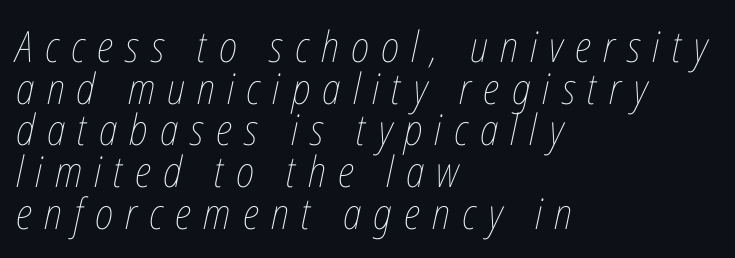
Q: Is the text bold? A: No.
Q: Is the text italic (slanted)? A: Yes, it leans right by about 12 degrees.
Q: Is the text underlined? A: No.
Q: How is the paragraph aligned? A: Left-aligned.
Q: Is the spacing between letters normal or unusually wide? A: Unusually wide.
Q: Is the spacing between lines tight, normal or loose? A: Tight.
Q: Width (condensed, normal, or wide)? A: Condensed.
Q: Stroke contrast? A: Low.
Q: x-height? A: Medium.
Q: Monospaced? A: No.
